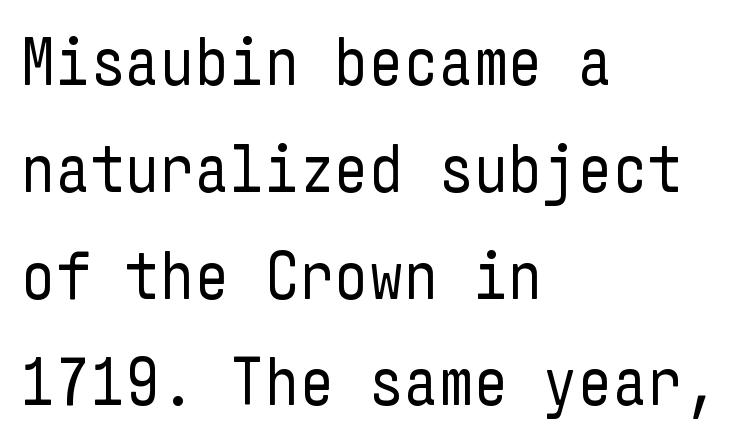
Q: Is the text bold? A: No.
Q: Is the text italic (slanted)? A: No, it is upright.
Q: Is the typeface a serif or a sans-serif typeface? A: Sans-serif.
Q: Is the text underlined? A: No.
Q: How is the paragraph aligned? A: Left-aligned.
Q: Is the spacing between letters normal or unusually wide? A: Normal.
Q: Is the spacing between lines tight, normal or loose? A: Normal.
Q: Width (condensed, normal, or wide)? A: Condensed.
Q: Stroke contrast? A: Low.
Q: x-height? A: Medium.
